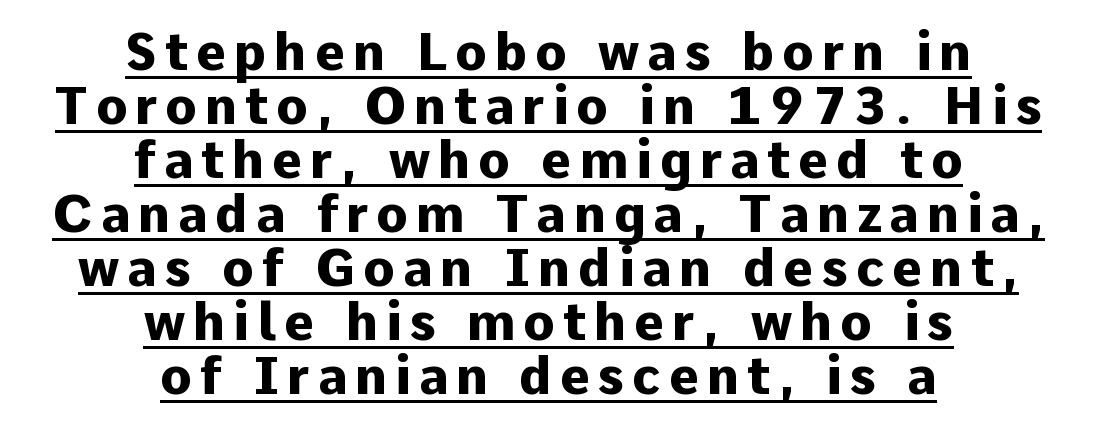
{"serif": "no", "italic": "no", "bold": "yes", "weight": "heavy", "width": "normal", "stroke_contrast": "low", "x_height": "medium", "monospaced": "no", "underline": "yes", "align": "center", "line_spacing": "tight", "line_spacing_ratio": 1.04, "glyph_px": 52}
